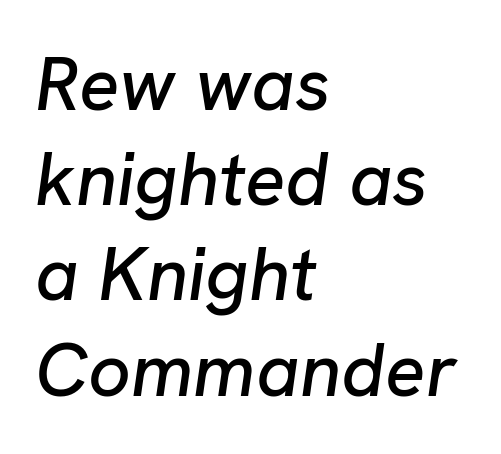
{"italic": "yes", "lean": "right", "slant_degrees": 8, "width": "normal", "stroke_contrast": "low", "x_height": "medium", "monospaced": "no", "underline": "no", "align": "left", "line_spacing": "normal", "line_spacing_ratio": 1.27, "letter_spacing": "normal", "letter_spacing_em": 0.0, "glyph_px": 75}
